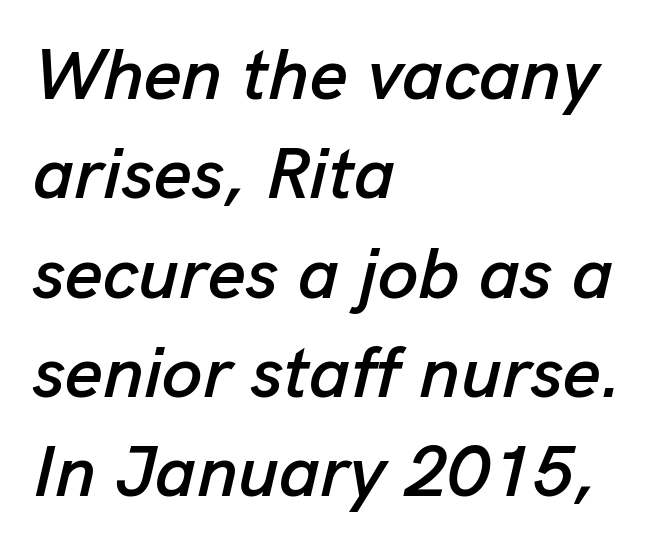
{"italic": "yes", "lean": "right", "slant_degrees": 13, "width": "normal", "stroke_contrast": "low", "x_height": "medium", "monospaced": "no", "underline": "no", "align": "left", "line_spacing": "normal", "line_spacing_ratio": 1.36, "letter_spacing": "normal", "letter_spacing_em": 0.0, "glyph_px": 73}
